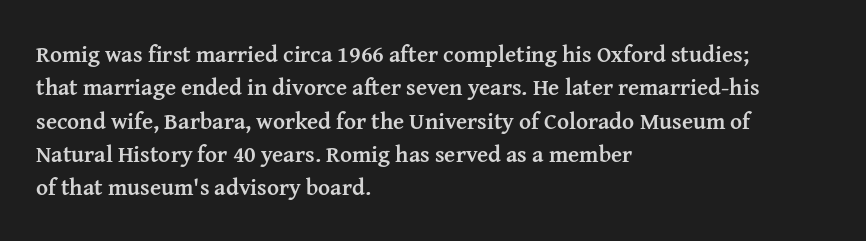
The image shows 23 px bold type, upright; set left-aligned, normal line spacing (1.45x), normal letter spacing, not underlined.
